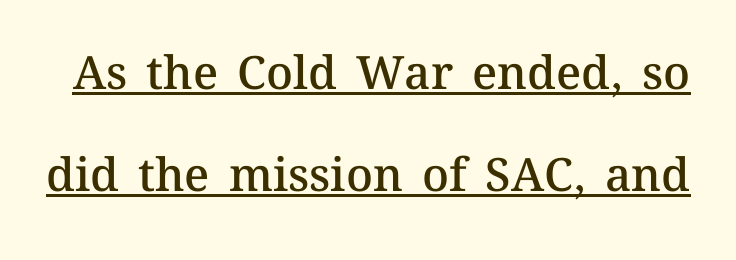
If you drew a line through each stem, it would be perfectly vertical. Vertically, the passage feels expansive, rows floating well apart. You can see a thin bar hugging the bottom of the glyphs. Here the glyphs are tracked normally, forming tight word shapes.
